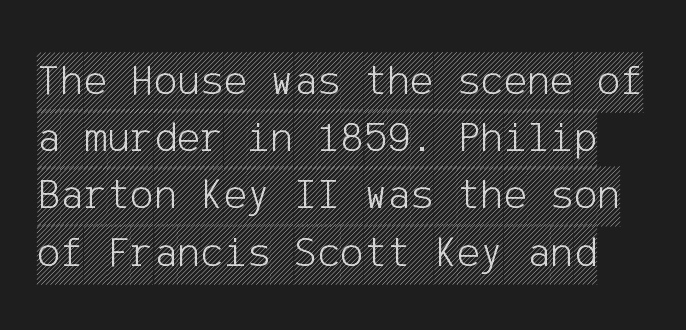
The image shows 44 px condensed type, upright; set normal line spacing (1.3x), normal letter spacing, not underlined; a large x-height.
